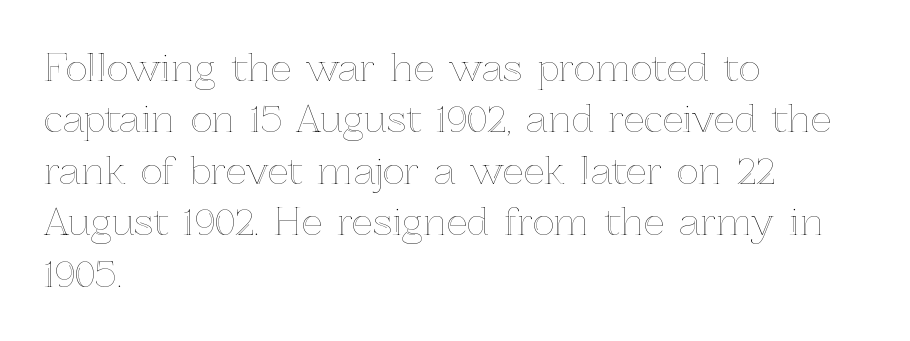
{"italic": "no", "width": "normal", "x_height": "medium", "monospaced": "no", "underline": "no", "align": "left", "line_spacing": "normal", "line_spacing_ratio": 1.39, "letter_spacing": "normal", "letter_spacing_em": 0.0, "glyph_px": 37}
